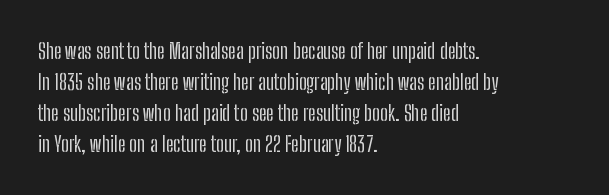
Q: Is the text italic (slanted)? A: No, it is upright.
Q: Is the text underlined? A: No.
Q: How is the paragraph aligned? A: Left-aligned.
Q: Is the spacing between letters normal or unusually wide? A: Normal.
Q: Is the spacing between lines tight, normal or loose? A: Normal.
